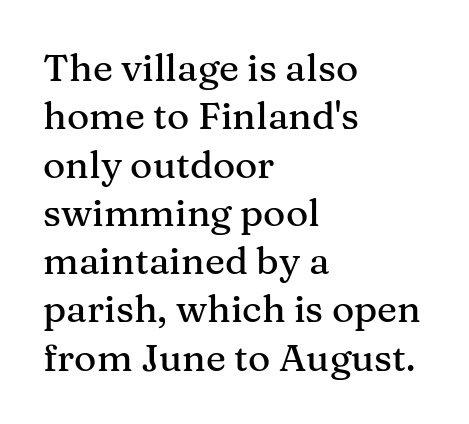
The image shows 38 px serif type, upright; set left-aligned, normal line spacing (1.27x), normal letter spacing, not underlined; medium stroke contrast and a medium x-height.
